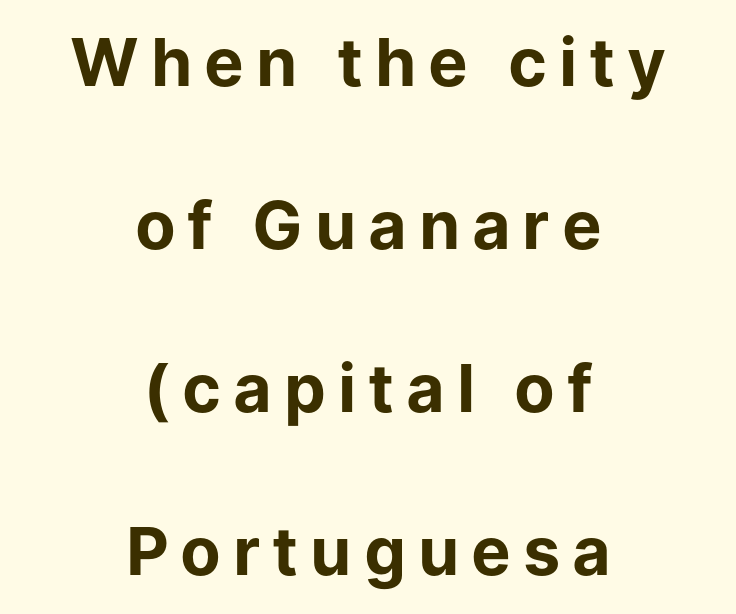
The image shows 66 px bold sans-serif type, upright; set centered, loose line spacing (2.47x), unusually wide letter spacing (+0.21 em), not underlined; low stroke contrast and a medium x-height.
